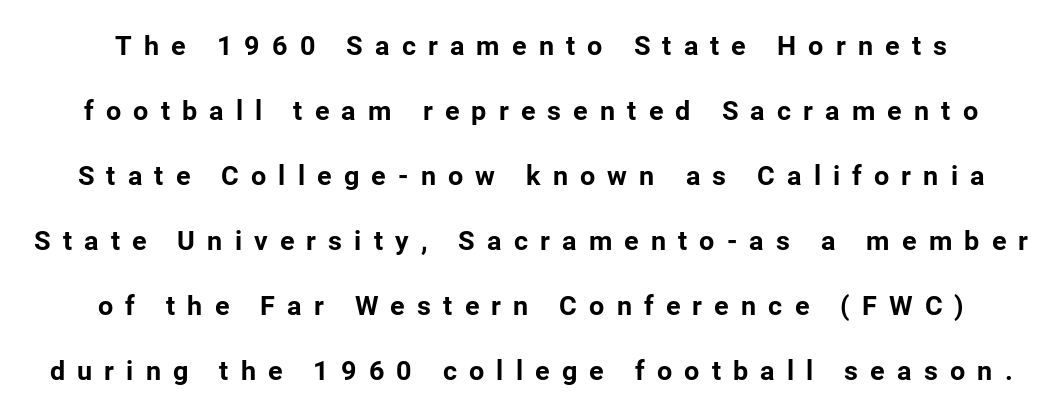
Q: Is the text bold? A: Yes.
Q: Is the text italic (slanted)? A: No, it is upright.
Q: Is the text underlined? A: No.
Q: Is the spacing between letters normal or unusually wide? A: Unusually wide.
Q: Is the spacing between lines tight, normal or loose? A: Loose.
